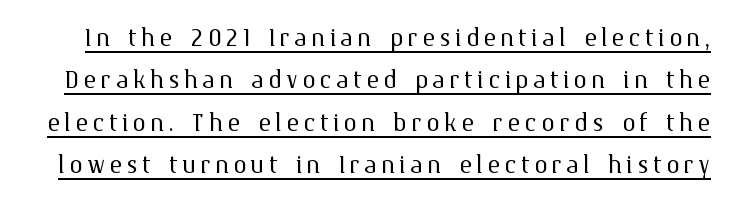
{"italic": "no", "bold": "no", "weight": "light", "width": "normal", "stroke_contrast": "medium", "x_height": "medium", "monospaced": "no", "underline": "yes", "line_spacing": "normal", "line_spacing_ratio": 1.25, "glyph_px": 34}
